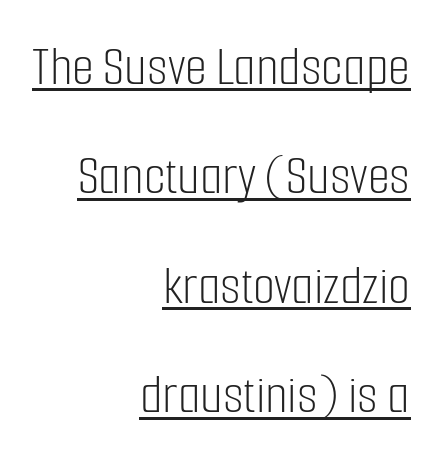
Q: Is the text bold? A: No.
Q: Is the text italic (slanted)? A: No, it is upright.
Q: Is the typeface a serif or a sans-serif typeface? A: Sans-serif.
Q: Is the text underlined? A: Yes.
Q: How is the paragraph aligned? A: Right-aligned.
Q: Is the spacing between letters normal or unusually wide? A: Normal.
Q: Is the spacing between lines tight, normal or loose? A: Loose.
Q: Width (condensed, normal, or wide)? A: Condensed.
Q: Stroke contrast? A: Low.
Q: x-height? A: Medium.
Q: Monospaced? A: No.
